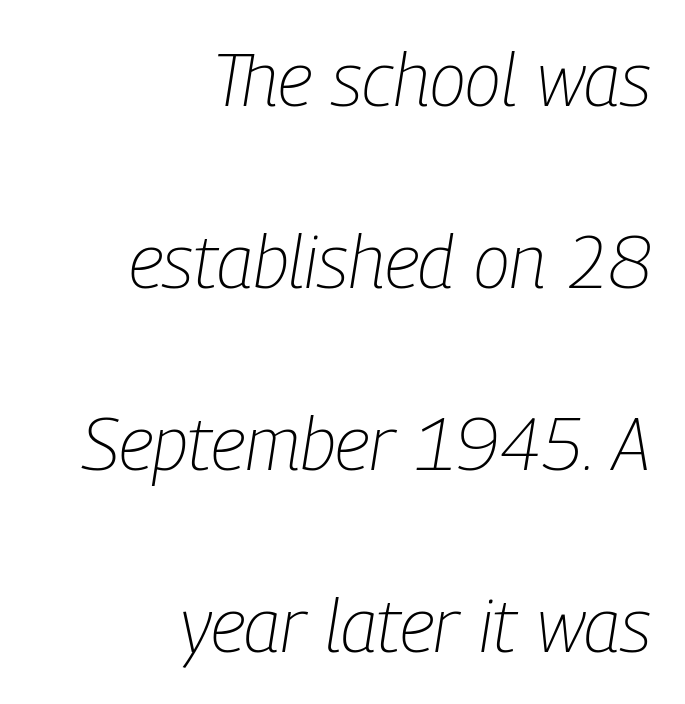
Horizontal bands of white between lines are thick stripes. The gaps between neighbouring characters are ordinary and unremarkable. One-word summary of the alignment: right. Varying glyph widths throughout — classic text-font behaviour. Stroke thickness stays within the range of a standard reading face or lighter. The space beneath each line is pristine and unruled.
